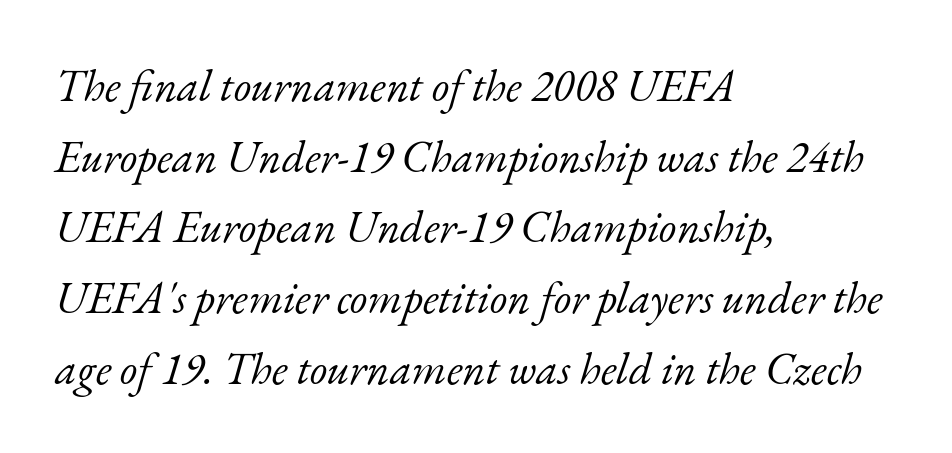
Spacing verdict: proportional, widths tailored to each character. Lines of text with bare space underneath. Small tapered or slab feet sit at the stroke ends, so this counts as serif. The text block is weighted toward the left margin, trailing off unevenly rightward.
